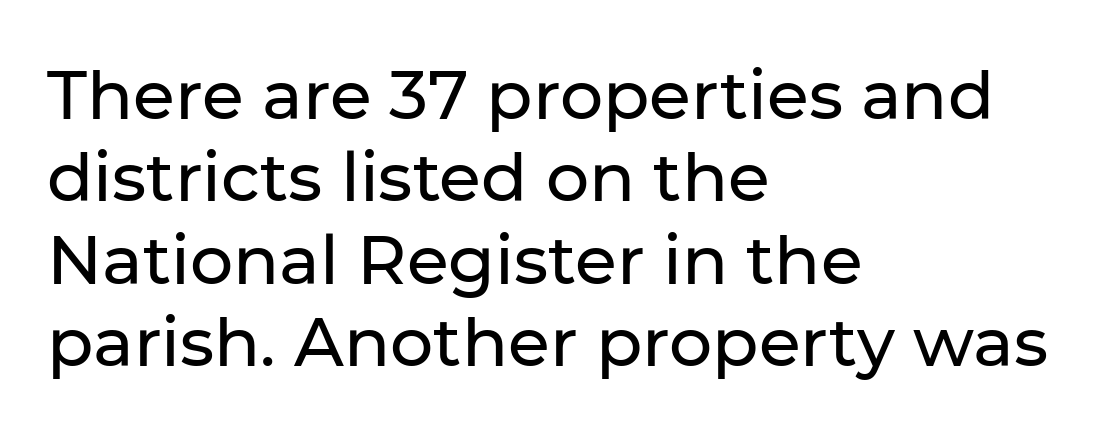
Q: Is the text italic (slanted)? A: No, it is upright.
Q: Is the typeface a serif or a sans-serif typeface? A: Sans-serif.
Q: Is the text underlined? A: No.
Q: How is the paragraph aligned? A: Left-aligned.
Q: Is the spacing between letters normal or unusually wide? A: Normal.
Q: Width (condensed, normal, or wide)? A: Normal.
Q: Stroke contrast? A: Low.
Q: x-height? A: Medium.
Q: Monospaced? A: No.
